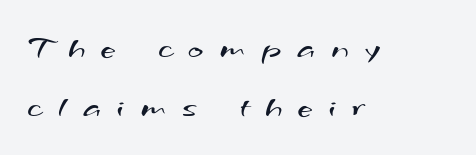
The image shows 33 px regular-weight, wide sans-serif type; set left-aligned, line spacing 1.8x, unusually wide letter spacing (+0.49 em), not underlined; medium stroke contrast and a small x-height.
